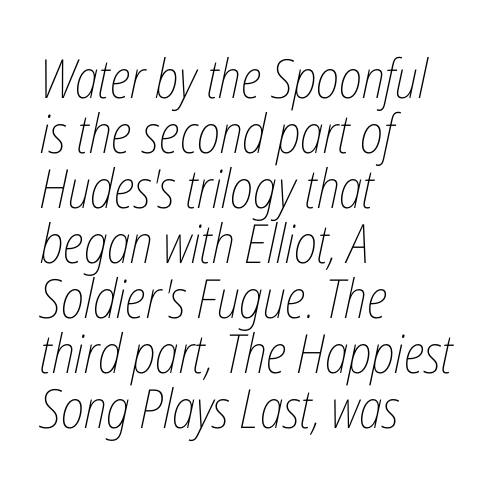
Q: Is the text bold? A: No.
Q: Is the text italic (slanted)? A: Yes, it leans right by about 12 degrees.
Q: Is the text underlined? A: No.
Q: How is the paragraph aligned? A: Left-aligned.
Q: Is the spacing between letters normal or unusually wide? A: Normal.
Q: Is the spacing between lines tight, normal or loose? A: Tight.
Q: Width (condensed, normal, or wide)? A: Condensed.
Q: Stroke contrast? A: Low.
Q: x-height? A: Medium.
Q: Monospaced? A: No.
